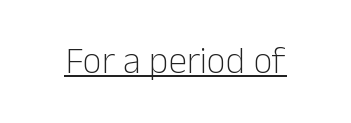
The image shows 37 px light sans-serif type, upright; set normal letter spacing, underlined; low stroke contrast and a medium x-height.
